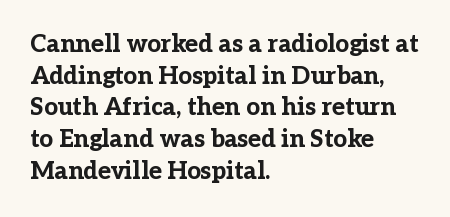
The image shows 24 px bold type, upright; set left-aligned, normal line spacing (1.32x), normal letter spacing, not underlined.
